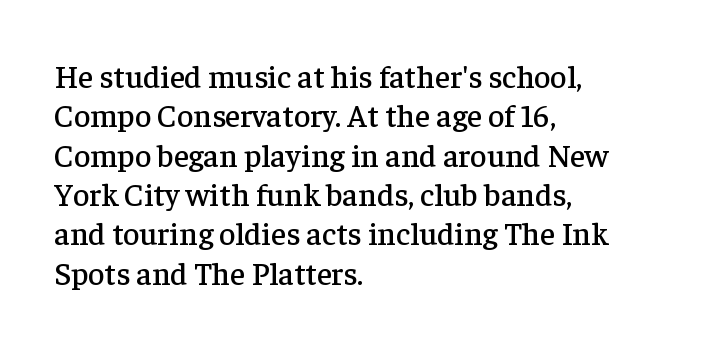
Only glyphs here, with clear space below each row. The characters display serif detailing at their extremities. This sample has the flowing, uneven cadence of proportional lettering. The rendering anchors every line to the left-hand side.
